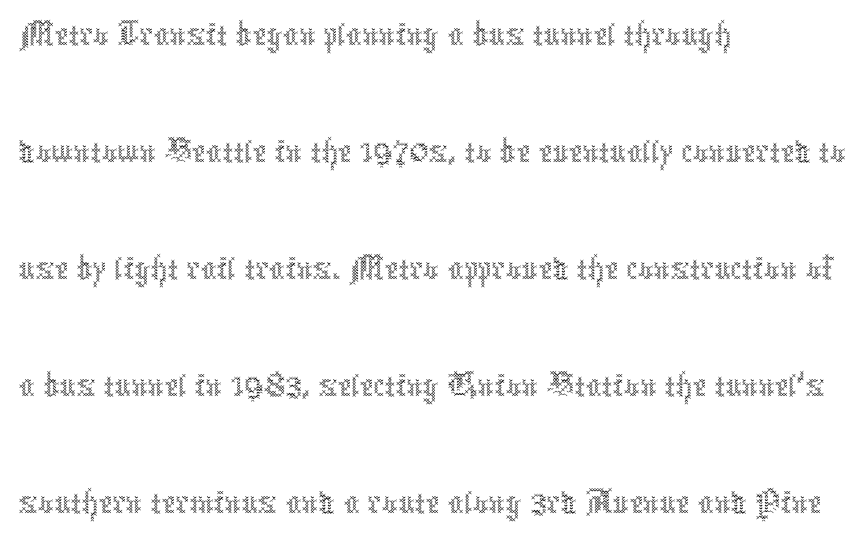
{"italic": "no", "bold": "no", "weight": "thin", "width": "condensed", "x_height": "medium", "monospaced": "no", "underline": "no", "align": "left", "line_spacing": "normal", "line_spacing_ratio": 1.52, "letter_spacing": "normal", "letter_spacing_em": 0.0, "glyph_px": 77}
